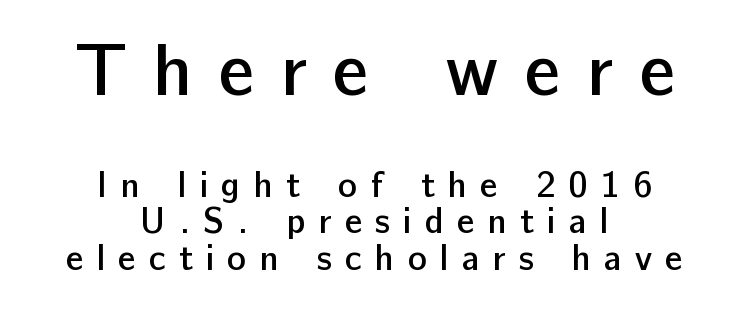
These lines are rendered in a variable-pitch font. Notice how the stems are strictly vertical — no italics here. The paragraph shown floats in the horizontal middle. A typesetter would call this heavily tracked-out type. Nobody drew a line under any word here.
